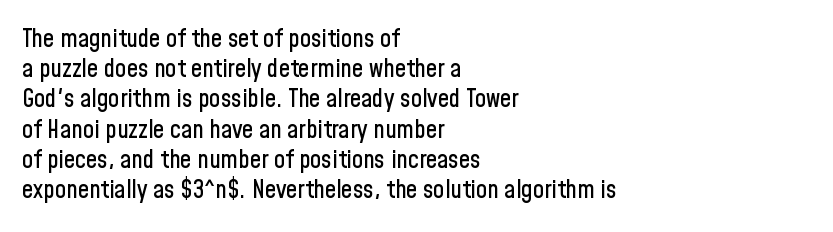
{"italic": "no", "underline": "no", "align": "left", "line_spacing_ratio": 1.21, "letter_spacing": "normal", "letter_spacing_em": 0.0, "glyph_px": 25}
